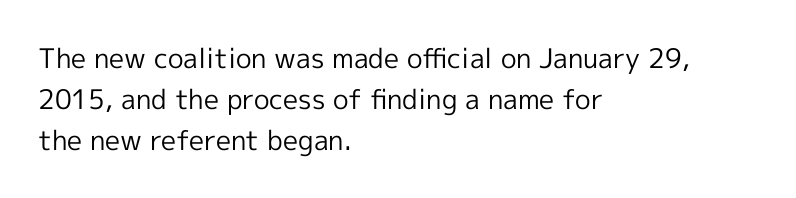
Q: Is the text bold? A: No.
Q: Is the text italic (slanted)? A: No, it is upright.
Q: Is the text underlined? A: No.
Q: How is the paragraph aligned? A: Left-aligned.
Q: Is the spacing between letters normal or unusually wide? A: Normal.
Q: Is the spacing between lines tight, normal or loose? A: Normal.
